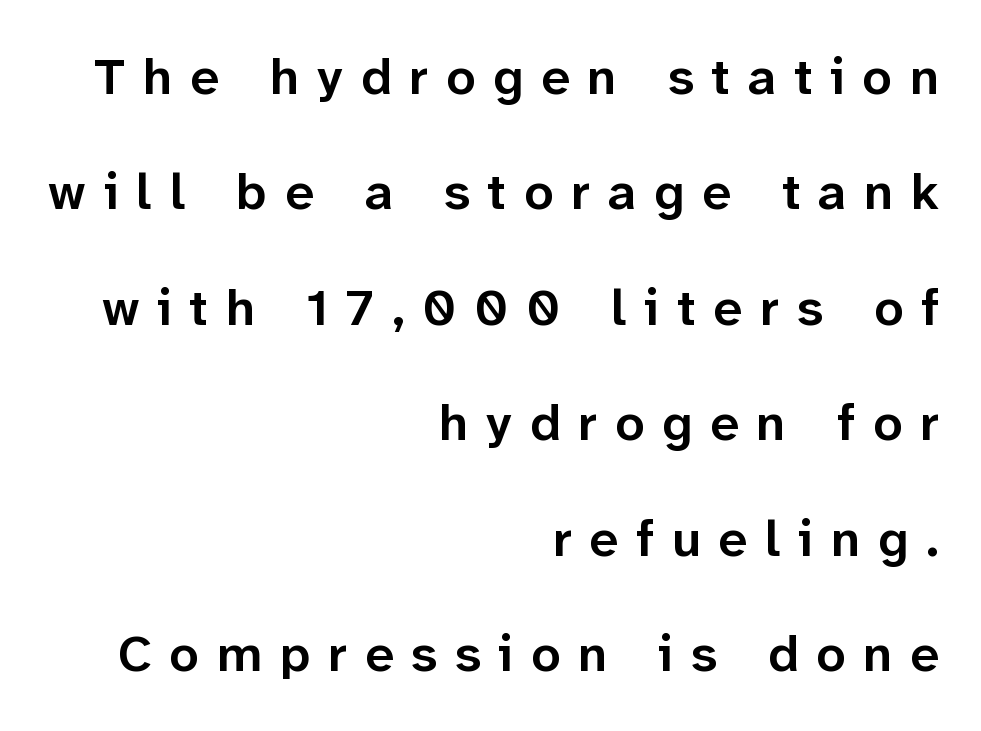
What weight is shown? A semibold, between regular and bold. The string is rendered with underlining switched off. Look at the bottom of the vertical strokes: they stop flat, with no serifs. Summary of vertical rhythm: relaxed, with wide interline spacing. This is the regular roman posture of the typeface. Short and long lines alike share a common ending point at right.
